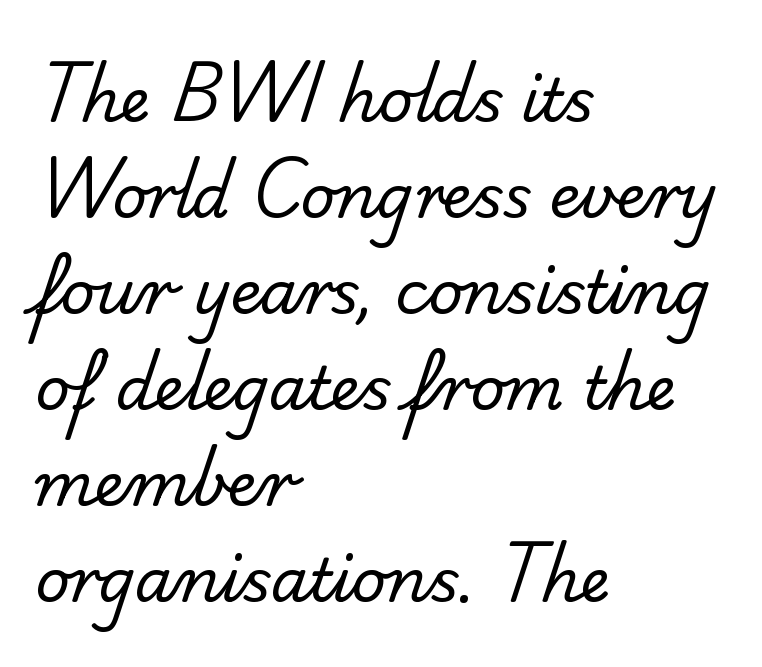
Q: Is the text bold? A: No.
Q: Is the typeface a serif or a sans-serif typeface? A: Sans-serif.
Q: Is the text underlined? A: No.
Q: How is the paragraph aligned? A: Left-aligned.
Q: Is the spacing between letters normal or unusually wide? A: Normal.
Q: Is the spacing between lines tight, normal or loose? A: Normal.
Q: Width (condensed, normal, or wide)? A: Normal.
Q: Stroke contrast? A: Low.
Q: x-height? A: Small.
Q: Monospaced? A: No.
